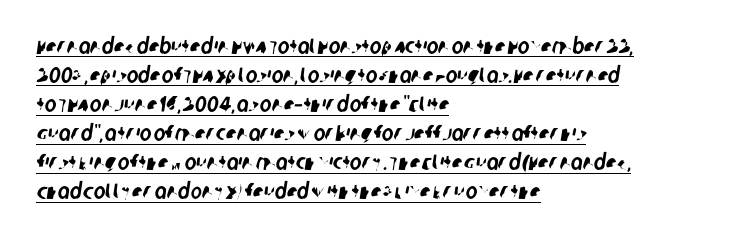
The image shows 22 px text type; set left-aligned, normal line spacing (1.32x), normal letter spacing, underlined.
